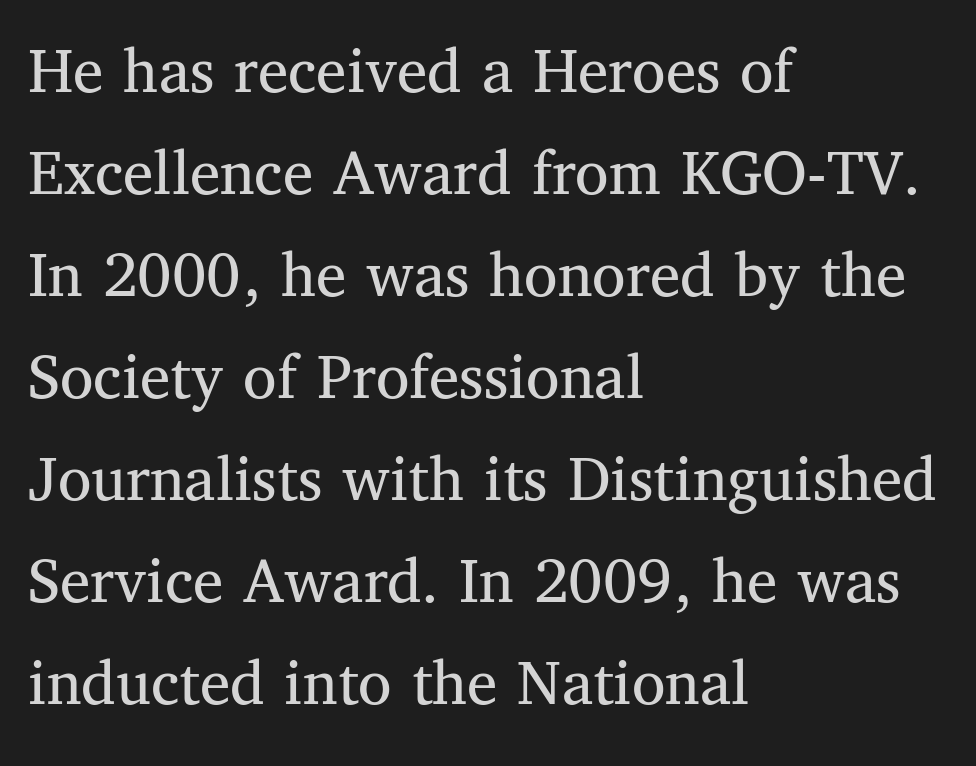
Characters remain perfectly vertical along every line. Honestly, the row spacing looks completely unremarkable. The zone under the glyphs is completely vacant. Does the copy run flush right? No — it runs flush left. Varying glyph widths throughout — classic text-font behaviour. Yep, those are serifs on the letters.
